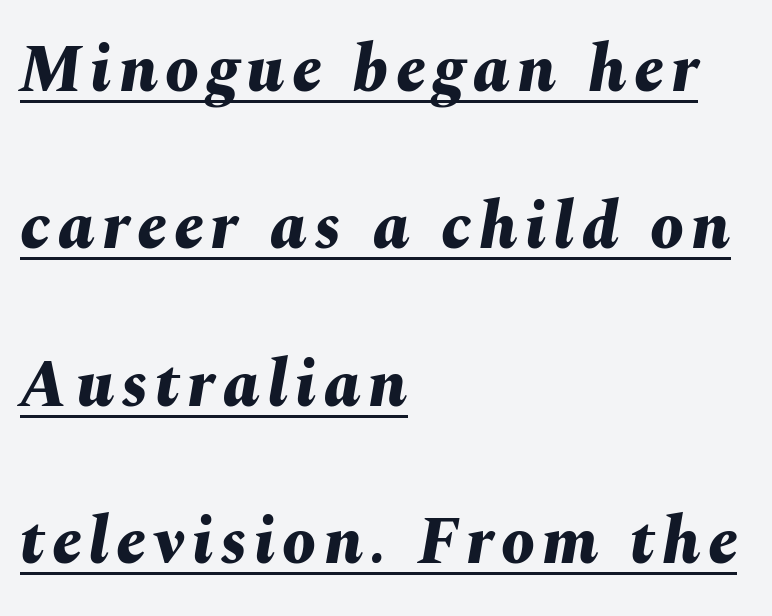
The image shows 67 px bold type, italic (leaning right); set left-aligned, loose line spacing (2.35x), underlined; medium stroke contrast and a medium x-height.
